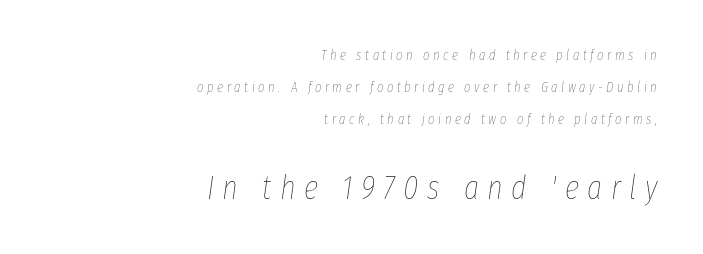
The face used here is rendered with a markedly widened letterfit. The axis of the letterforms is tilted away from vertical. Weight class: somewhere from thin through regular. The leading is generous, giving the passage an open texture.
